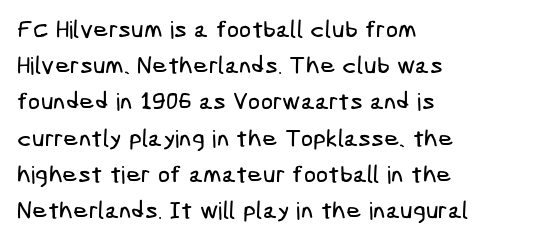
Q: Is the text underlined? A: No.
Q: How is the paragraph aligned? A: Left-aligned.
Q: Is the spacing between letters normal or unusually wide? A: Normal.
Q: Is the spacing between lines tight, normal or loose? A: Normal.
